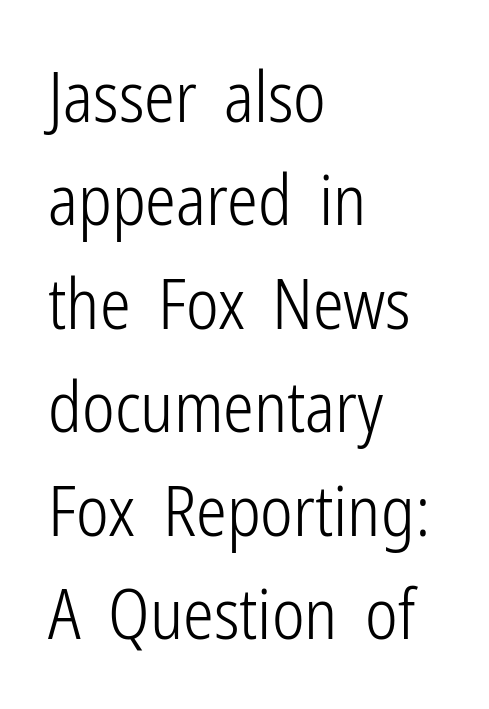
The letterforms sit at book weight or below. The words here are not underlined. Summary of vertical rhythm: regular, with standard interline spacing. The specimen reads as upright at a glance.
